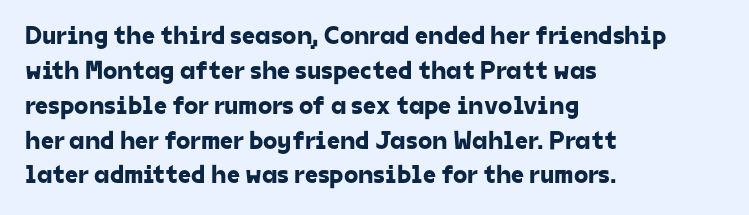
{"underline": "no", "align": "left", "line_spacing": "normal", "line_spacing_ratio": 1.34, "letter_spacing": "normal", "letter_spacing_em": 0.0, "glyph_px": 26}
